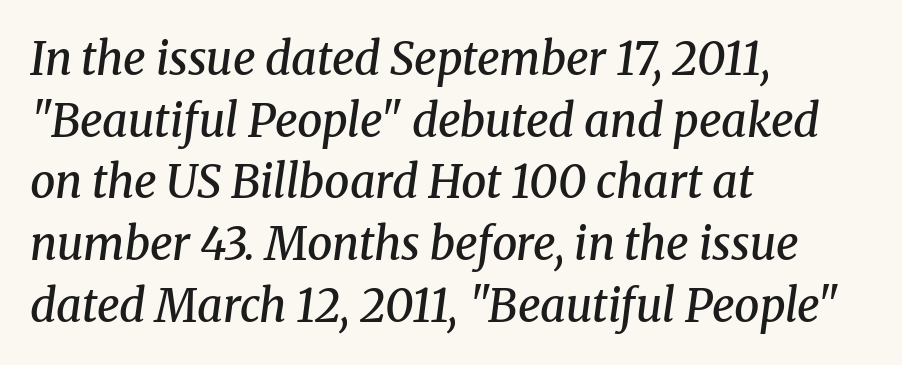
{"serif": "yes", "italic": "yes", "lean": "right", "slant_degrees": 8, "bold": "semi", "weight": "semibold", "width": "normal", "stroke_contrast": "medium", "x_height": "medium", "monospaced": "no", "underline": "no", "align": "left", "line_spacing": "normal", "line_spacing_ratio": 1.37, "letter_spacing": "normal", "letter_spacing_em": 0.0, "glyph_px": 45}
